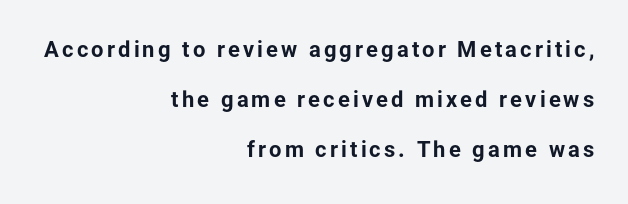
{"italic": "no", "bold": "yes", "underline": "no", "align": "right", "line_spacing": "loose", "line_spacing_ratio": 2.28, "glyph_px": 22}
